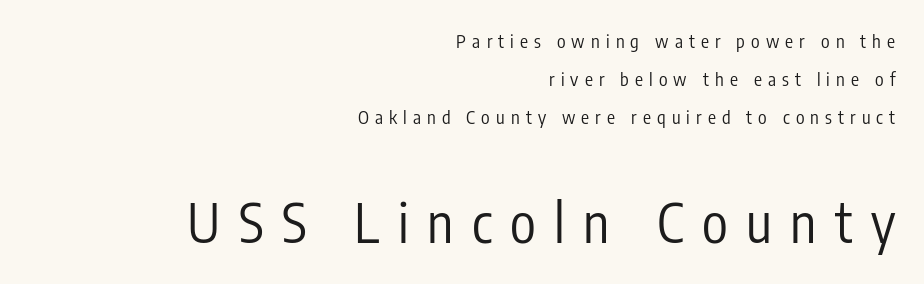
The image shows 54 px regular-weight, condensed sans-serif type, upright; set right-aligned, loose line spacing (2.12x), unusually wide letter spacing (+0.34 em), not underlined; the second (bottom) block is 3.0x larger; low stroke contrast and a medium x-height.
